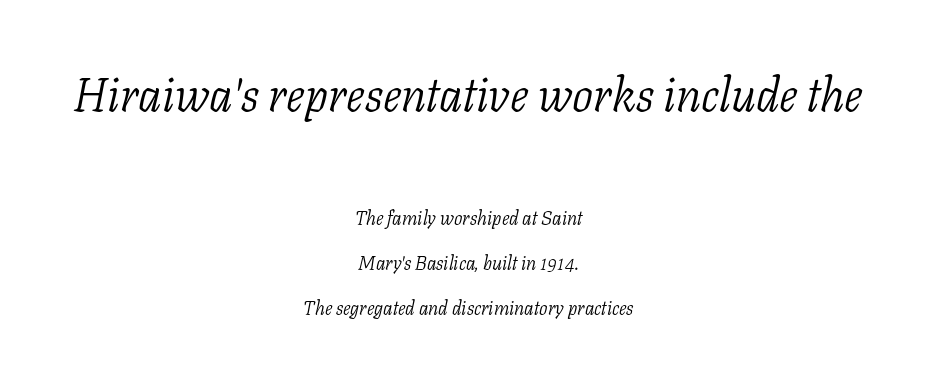
{"serif": "yes", "italic": "yes", "lean": "right", "slant_degrees": 11, "bold": "no", "weight": "light", "width": "normal", "stroke_contrast": "low", "x_height": "medium", "monospaced": "no", "underline": "no", "align": "center", "line_spacing": "loose", "line_spacing_ratio": 2.37, "letter_spacing": "normal", "letter_spacing_em": 0.0, "larger_block": "first", "size_ratio": 2.47, "glyph_px": 47}
